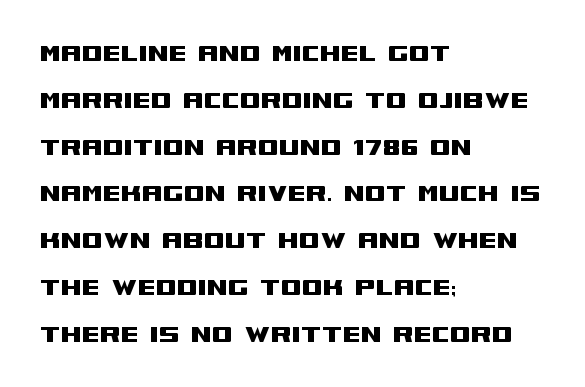
The image shows 30 px wide sans-serif type, upright; set left-aligned, normal line spacing (1.56x), normal letter spacing, not underlined; medium stroke contrast and a large x-height.
